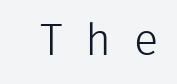
The letters are spread apart with noticeably loose tracking. Letters have the restrained weight of plain body copy at most. Font category for this specimen: sans-serif. This sample has the flowing, uneven cadence of proportional lettering.
